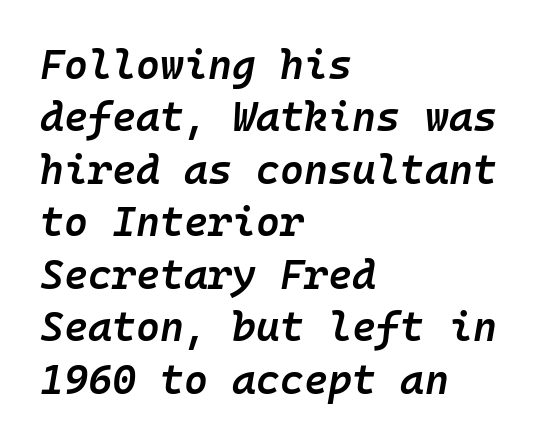
Q: Is the text bold? A: Semi-bold.
Q: Is the text italic (slanted)? A: Yes, it leans right by about 10 degrees.
Q: Is the text underlined? A: No.
Q: How is the paragraph aligned? A: Left-aligned.
Q: Is the spacing between letters normal or unusually wide? A: Normal.
Q: Is the spacing between lines tight, normal or loose? A: Normal.
Q: Width (condensed, normal, or wide)? A: Normal.
Q: Stroke contrast? A: Low.
Q: x-height? A: Medium.
Q: Monospaced? A: Yes.
